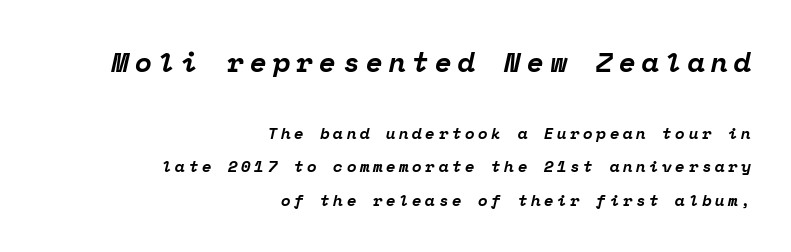
The image shows 28 px bold serif type, italic (leaning right), monospaced; set right-aligned, loose line spacing (2.09x), unusually wide letter spacing (+0.21 em), not underlined; the first (top) block is 1.75x larger; low stroke contrast and a medium x-height.
